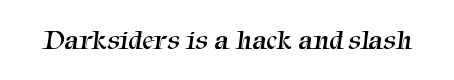
The image shows 28 px regular-weight serif type; set normal letter spacing, not underlined; medium stroke contrast and a medium x-height.
